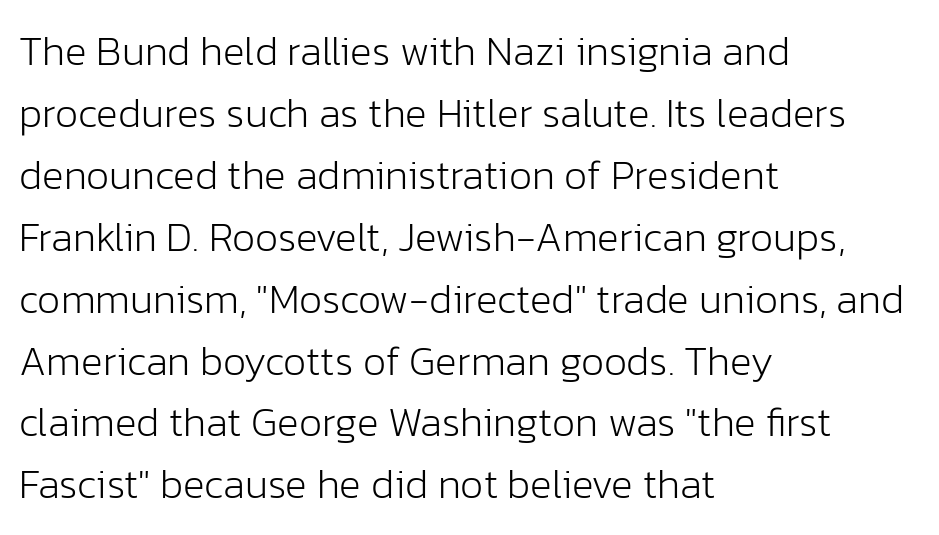
{"serif": "no", "italic": "no", "bold": "no", "weight": "light", "width": "normal", "stroke_contrast": "low", "x_height": "medium", "monospaced": "no", "underline": "no", "align": "left", "line_spacing": "normal", "line_spacing_ratio": 1.51, "letter_spacing": "normal", "letter_spacing_em": 0.0, "glyph_px": 41}
